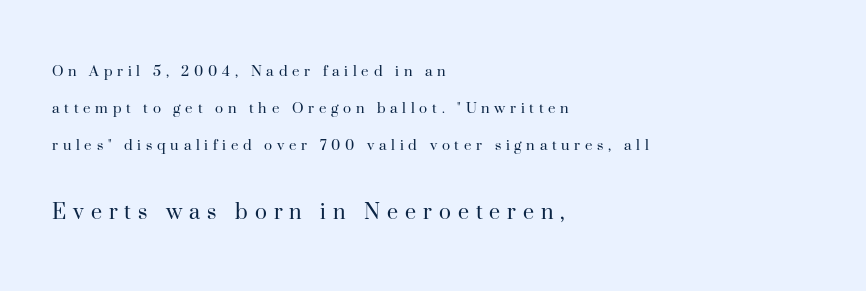
Q: Is the text bold? A: No.
Q: Is the text italic (slanted)? A: No, it is upright.
Q: Is the text underlined? A: No.
Q: How is the paragraph aligned? A: Left-aligned.
Q: Is the spacing between letters normal or unusually wide? A: Unusually wide.
Q: Is the spacing between lines tight, normal or loose? A: Loose.
Q: Which block of text is set in a larger size, the first (top) or the second (bottom)? A: The second (bottom) one.
